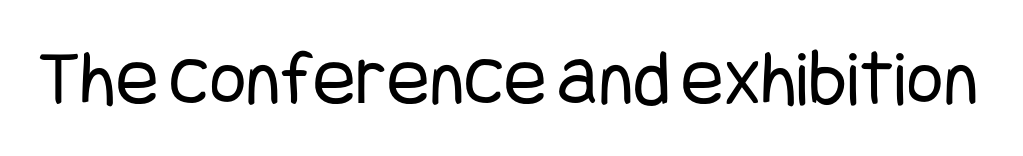
You could call the tracking neutral — neither tight nor loose. Check under the words: just untouched page. Nope, no serifs anywhere on these letters. Tall strokes in this sample are plumb rather than angled. The passage shown is not bold in any degree.
